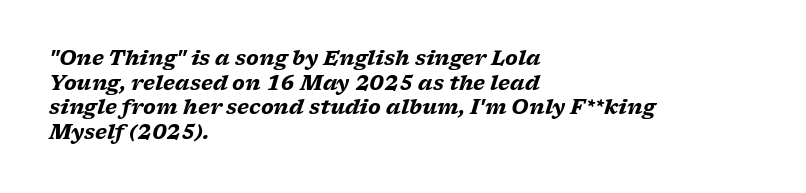
Q: Is the text bold? A: Yes.
Q: Is the text italic (slanted)? A: Yes, it leans right by about 17 degrees.
Q: Is the text underlined? A: No.
Q: How is the paragraph aligned? A: Left-aligned.
Q: Is the spacing between letters normal or unusually wide? A: Normal.
